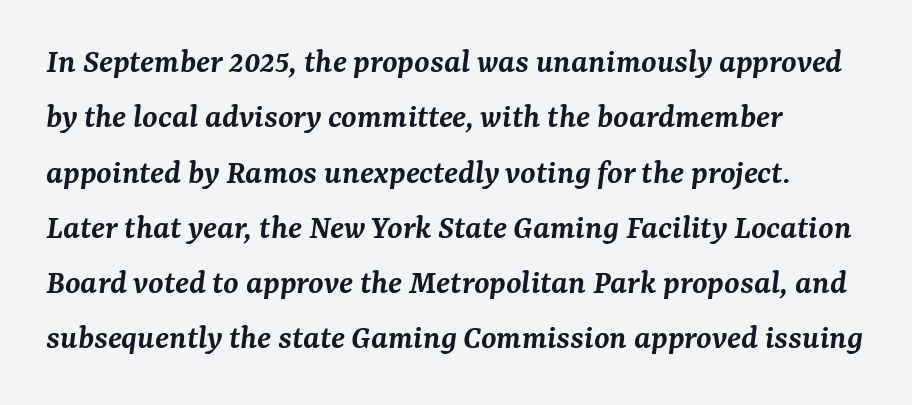
{"serif": "yes", "italic": "yes", "lean": "right", "slant_degrees": 7, "bold": "semi", "weight": "semibold", "width": "normal", "stroke_contrast": "medium", "x_height": "medium", "monospaced": "no", "underline": "no", "align": "left", "line_spacing": "normal", "line_spacing_ratio": 1.58, "letter_spacing": "normal", "letter_spacing_em": 0.0, "glyph_px": 35}
